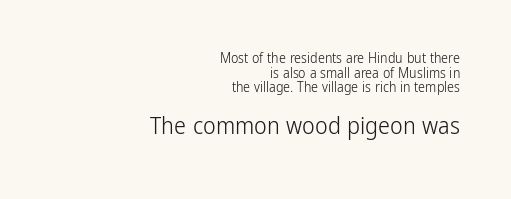
{"italic": "no", "bold": "no", "underline": "no", "align": "right", "line_spacing": "tight", "line_spacing_ratio": 1.05, "letter_spacing": "normal", "letter_spacing_em": 0.0, "larger_block": "second", "size_ratio": 1.71, "glyph_px": 24}
